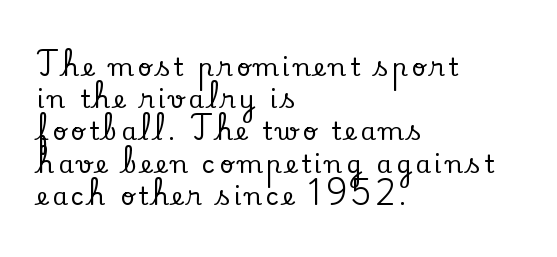
Q: Is the text italic (slanted)? A: No, it is upright.
Q: Is the text underlined? A: No.
Q: How is the paragraph aligned? A: Left-aligned.
Q: Is the spacing between lines tight, normal or loose? A: Normal.
